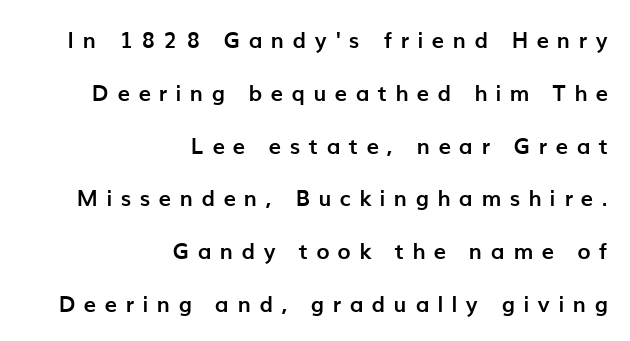
Caption: expanded tracking, letters set apart. Ascenders rise straight up at ninety degrees. The paragraph has a hard right edge and a soft left edge. Any mark beneath the type? The region is blank. Leading: increased.
